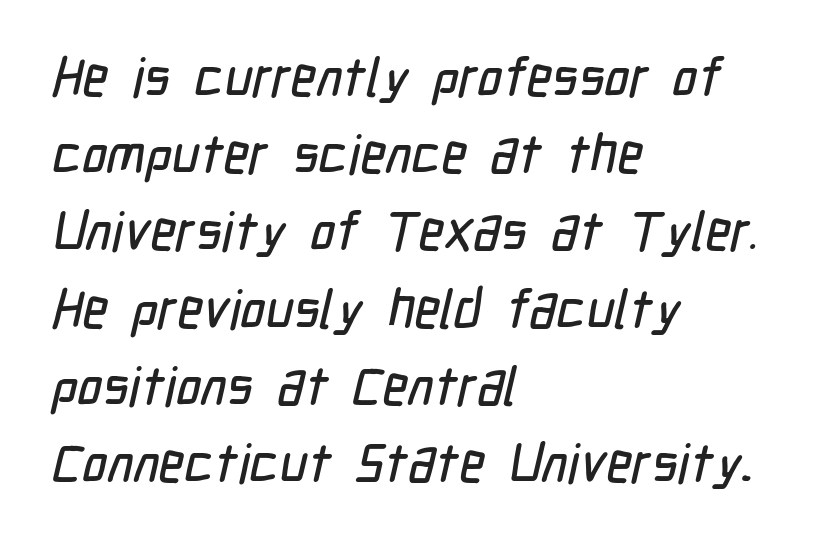
I'd call this a sans setting — the letters go barefoot. Horizontal bands of white between lines are of average thickness. Underlining? Definitely not there. The rendering uses natural spacing where letterforms have individual widths. Alignment: flush left. Short note: letters normally spaced.
